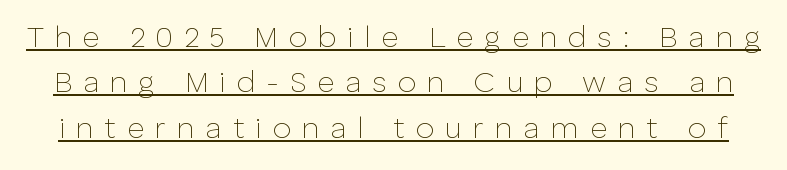
The letters stand upright; this is a roman face. No letter is thick-stroked: the sample isn't bold. I'd call this a sans setting — the letters go barefoot. The rows are spaced the way most documents space them.
